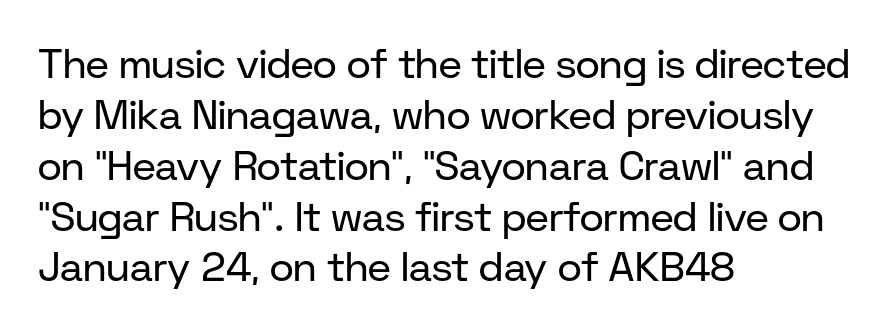
{"serif": "no", "italic": "no", "bold": "no", "weight": "regular", "width": "normal", "stroke_contrast": "low", "x_height": "medium", "monospaced": "no", "underline": "no", "align": "left", "line_spacing_ratio": 1.24, "letter_spacing": "normal", "letter_spacing_em": 0.0, "glyph_px": 41}
